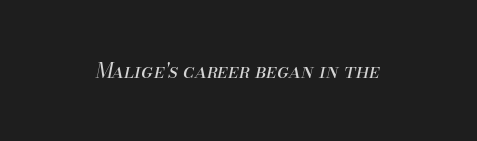
Q: Is the text bold? A: No.
Q: Is the text italic (slanted)? A: Yes, it leans right by about 13 degrees.
Q: Is the text underlined? A: No.
Q: Is the spacing between letters normal or unusually wide? A: Normal.
